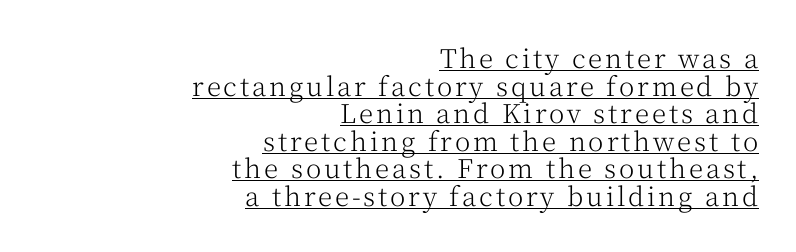
The weight would be labelled regular, book, light, or lighter still. Quick note: not italic, upright. Compared with undecorated copy, this sample adds a rule below the words. The passage shown stacks its lines with hardly any gap.
